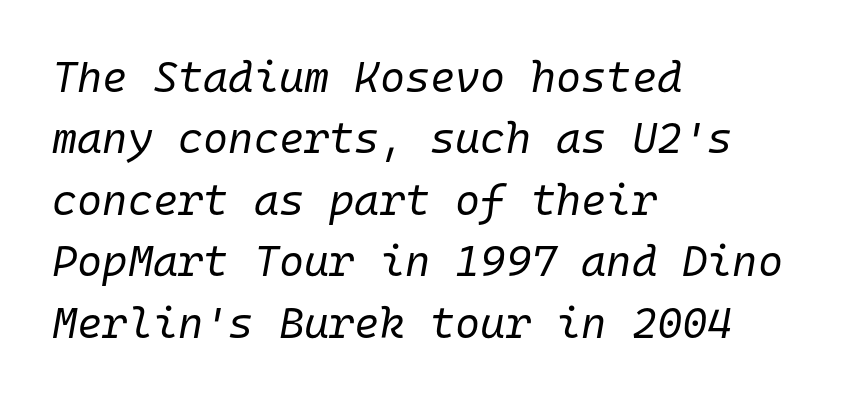
{"italic": "yes", "lean": "right", "slant_degrees": 10, "bold": "no", "weight": "regular", "width": "normal", "stroke_contrast": "low", "x_height": "medium", "monospaced": "yes", "underline": "no", "align": "left", "line_spacing": "normal", "line_spacing_ratio": 1.43, "letter_spacing": "normal", "letter_spacing_em": 0.0, "glyph_px": 43}
